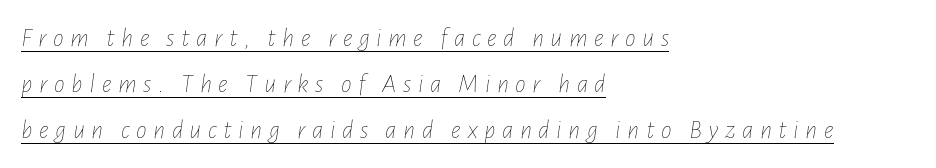
The image shows 27 px text type, italic (leaning right); set left-aligned, normal line spacing (1.7x), unusually wide letter spacing (+0.24 em), underlined.
